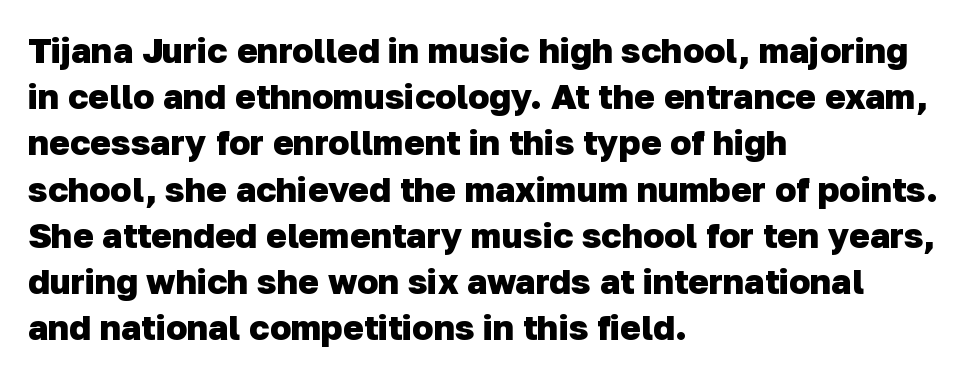
The image shows 35 px heavy sans-serif type; set left-aligned, normal line spacing (1.32x), normal letter spacing, not underlined; low stroke contrast and a medium x-height.
